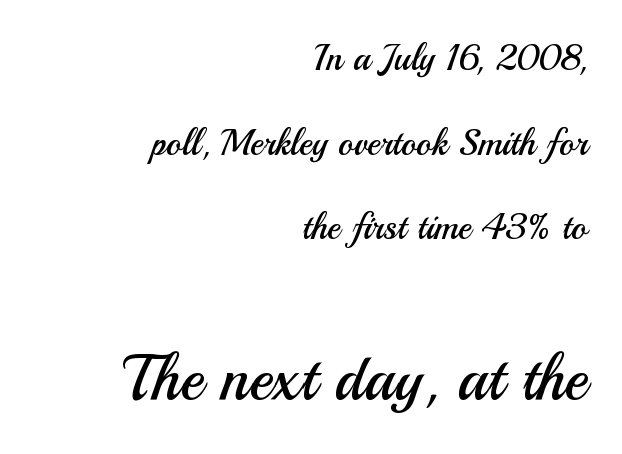
The image shows 63 px regular-weight sans-serif type; set right-aligned, loose line spacing (2.35x), normal letter spacing, not underlined; the second (bottom) block is 1.75x larger; medium stroke contrast and a small x-height.
